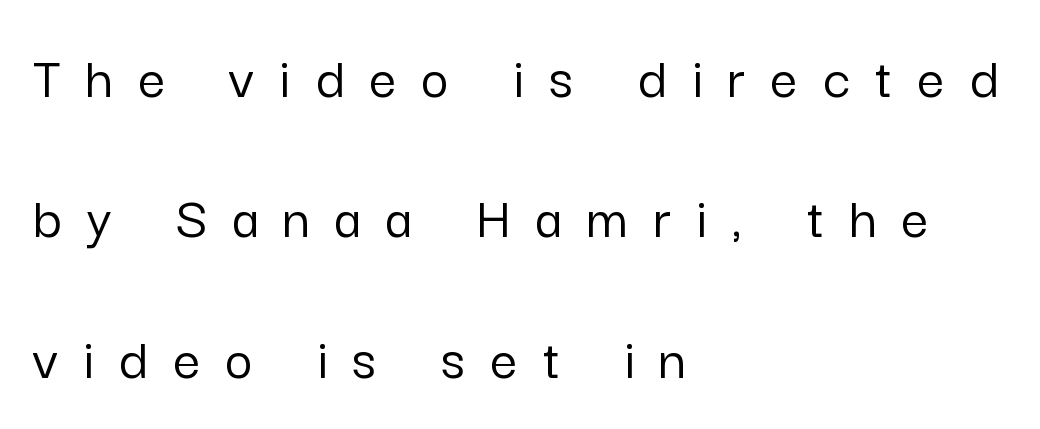
Glance below the letters and you will spot only blank space. What stands out about the letter spacing? Its width — letters are far apart. Leading: increased. The text block is weighted toward the left margin, trailing off unevenly rightward. A typesetter would call this proportional, since set widths differ per character. It's the straight-up-and-down kind of type.
